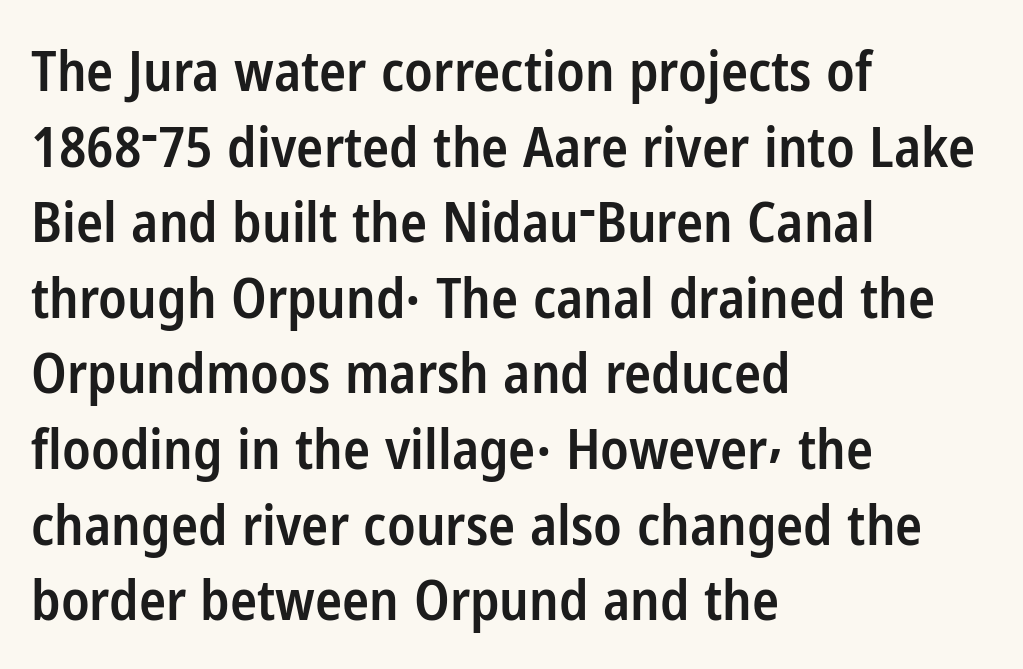
The image shows 56 px semibold, condensed sans-serif type, upright; set left-aligned, normal line spacing (1.35x), normal letter spacing, not underlined; low stroke contrast and a medium x-height.
